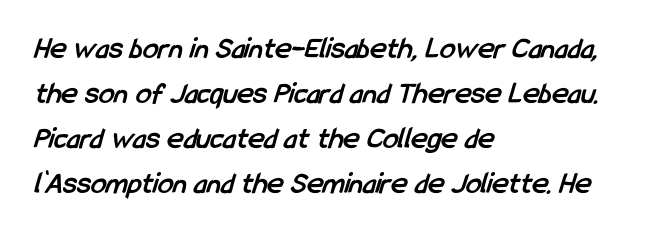
{"serif": "no", "bold": "yes", "weight": "semibold", "width": "condensed", "stroke_contrast": "low", "x_height": "medium", "monospaced": "no", "underline": "no", "align": "left", "line_spacing": "normal", "line_spacing_ratio": 1.45, "letter_spacing": "normal", "letter_spacing_em": 0.0, "glyph_px": 31}
